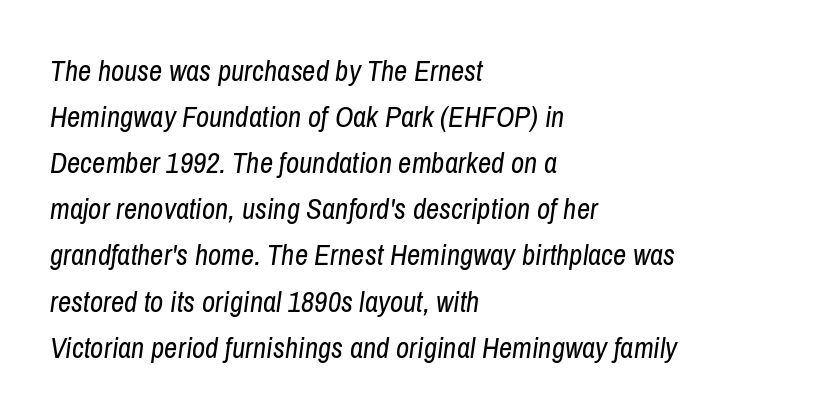
Q: Is the text bold? A: No.
Q: Is the text italic (slanted)? A: Yes, it leans right by about 8 degrees.
Q: Is the text underlined? A: No.
Q: How is the paragraph aligned? A: Left-aligned.
Q: Is the spacing between letters normal or unusually wide? A: Normal.
Q: Is the spacing between lines tight, normal or loose? A: Normal.
Q: Width (condensed, normal, or wide)? A: Condensed.
Q: Stroke contrast? A: Low.
Q: x-height? A: Medium.
Q: Monospaced? A: No.
